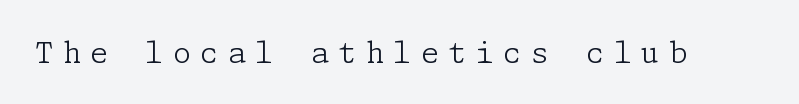
{"serif": "yes", "italic": "no", "bold": "no", "weight": "light", "width": "normal", "stroke_contrast": "low", "x_height": "medium", "underline": "no", "letter_spacing": "wide", "letter_spacing_em": 0.33, "glyph_px": 29}
